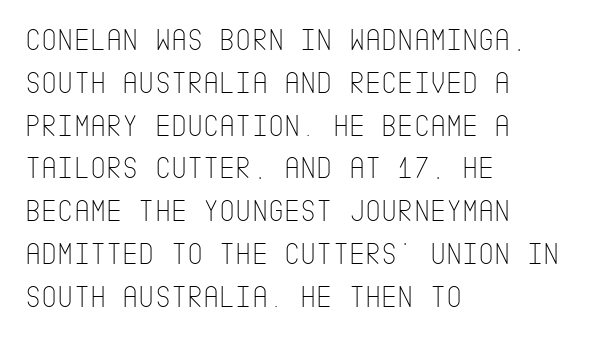
Q: Is the text bold? A: No.
Q: Is the text italic (slanted)? A: No, it is upright.
Q: Is the typeface a serif or a sans-serif typeface? A: Sans-serif.
Q: Is the text underlined? A: No.
Q: How is the paragraph aligned? A: Left-aligned.
Q: Is the spacing between letters normal or unusually wide? A: Normal.
Q: Is the spacing between lines tight, normal or loose? A: Normal.
Q: Width (condensed, normal, or wide)? A: Condensed.
Q: Stroke contrast? A: Low.
Q: x-height? A: Large.
